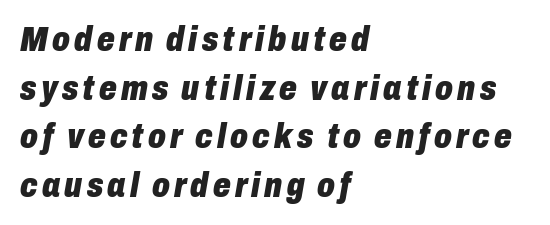
The image shows 35 px heavy, condensed type, italic (leaning right); set left-aligned, normal line spacing (1.39x), not underlined; low stroke contrast and a medium x-height.
